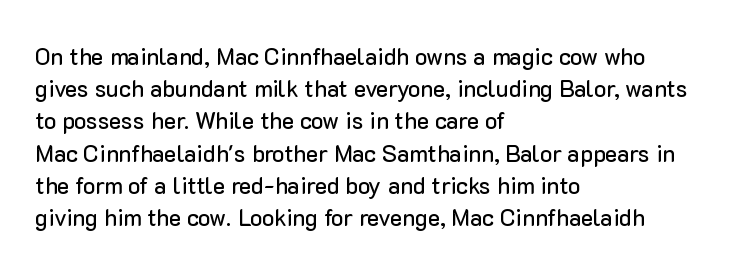
{"italic": "no", "underline": "no", "align": "left", "line_spacing": "normal", "line_spacing_ratio": 1.4, "letter_spacing": "normal", "letter_spacing_em": 0.0, "glyph_px": 23}
